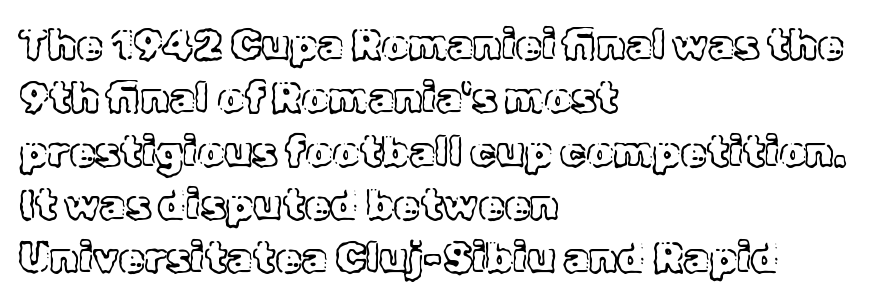
{"italic": "no", "width": "normal", "x_height": "medium", "monospaced": "no", "underline": "no", "align": "left", "line_spacing": "normal", "line_spacing_ratio": 1.27, "letter_spacing": "normal", "letter_spacing_em": 0.0, "glyph_px": 42}
